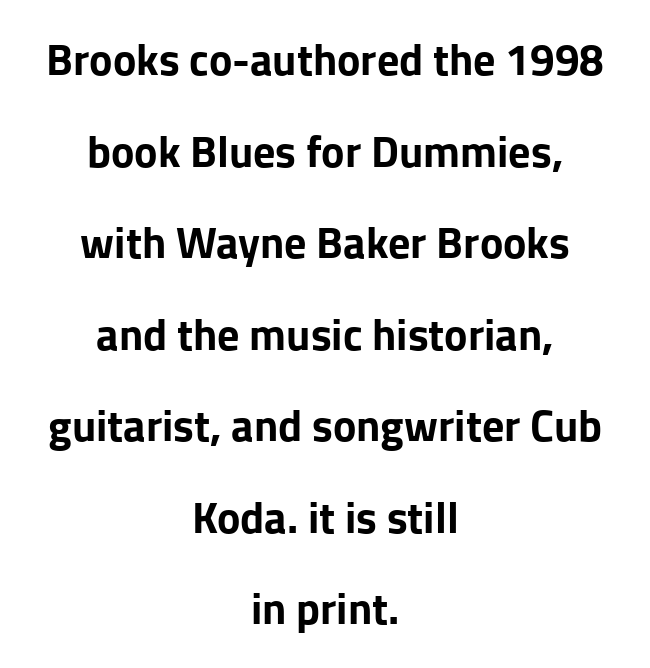
Which margin do the lines hug? Neither — every line sits in the middle. Examine the stroke ends and you'll find no serifs. Short note: letters normally spaced. Ascenders rise straight up at ninety degrees.
